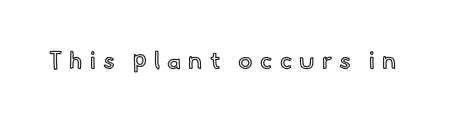
{"italic": "no", "underline": "no", "letter_spacing": "wide", "letter_spacing_em": 0.3, "glyph_px": 24}
